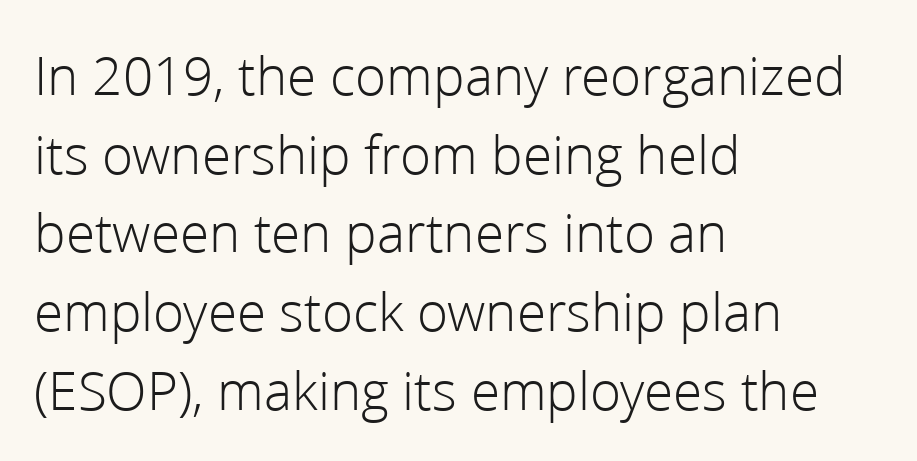
This sample has the flowing, uneven cadence of proportional lettering. The font's upright variant was chosen for this text. Characters follow at the spacing the type designer built in. Is the stroke heavy? The answer is a plain regular-or-lighter. The passage shown is typeset with a sans-serif family. Underline: absent.
